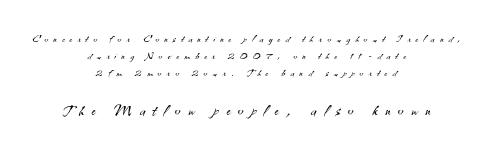
The space directly below the letters is spotless. Line starts and ends both wander, symmetrically. Unbolded letterforms with no extra heft. The passage shown has open, widely tracked lettering throughout. The second block has been scaled up relative to the first.
